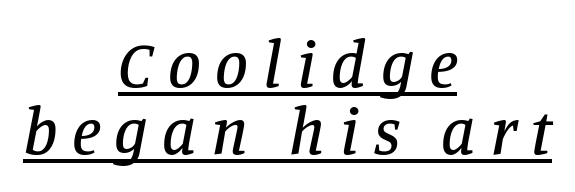
{"serif": "yes", "italic": "yes", "lean": "right", "slant_degrees": 11, "width": "normal", "stroke_contrast": "low", "x_height": "large", "monospaced": "no", "underline": "yes", "align": "center", "line_spacing": "tight", "line_spacing_ratio": 1.01, "letter_spacing": "wide", "letter_spacing_em": 0.22, "glyph_px": 66}
